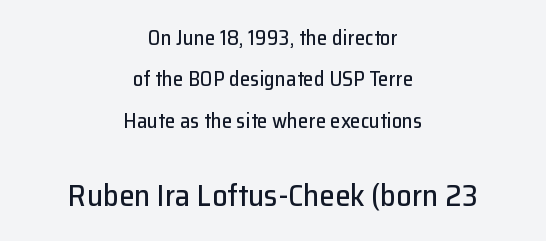
The image shows 31 px sans-serif type, upright; set centered, loose line spacing (1.97x), normal letter spacing, not underlined; the second (bottom) block is 1.48x larger; low stroke contrast and a medium x-height.
